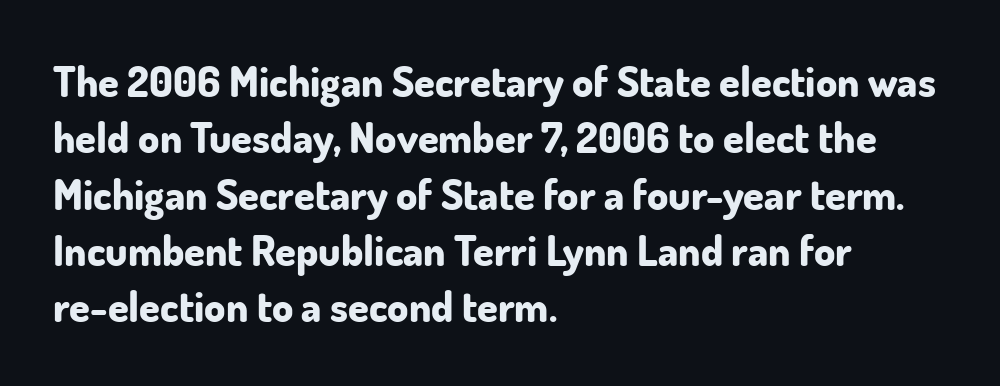
The image shows 42 px bold sans-serif type, upright; set left-aligned, normal line spacing (1.34x), normal letter spacing, not underlined; low stroke contrast and a small x-height.
